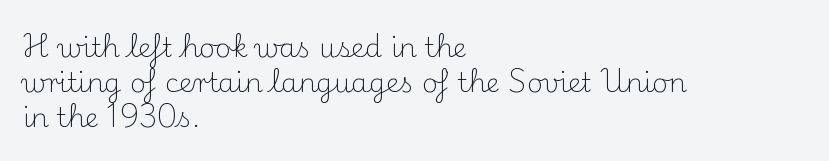
{"italic": "no", "bold": "no", "underline": "no", "align": "left", "line_spacing": "normal", "line_spacing_ratio": 1.3, "letter_spacing": "normal", "letter_spacing_em": 0.0, "glyph_px": 27}
